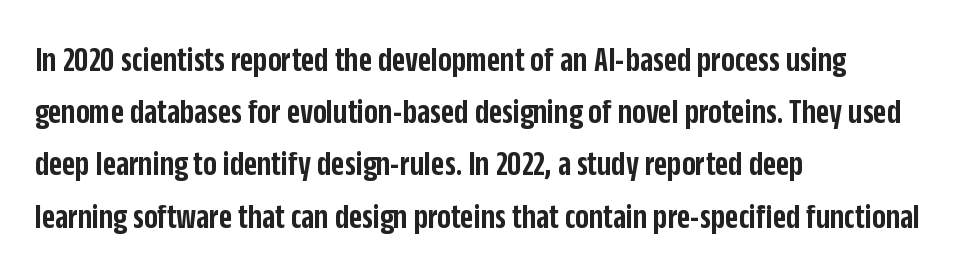
A typesetter would call this zero additional tracking. Characters remain perfectly vertical along every line. Unlike a traditional serif, this face leaves its strokes unadorned. The passage shown is not underscored anywhere. Line beginnings align vertically; line endings do not.
